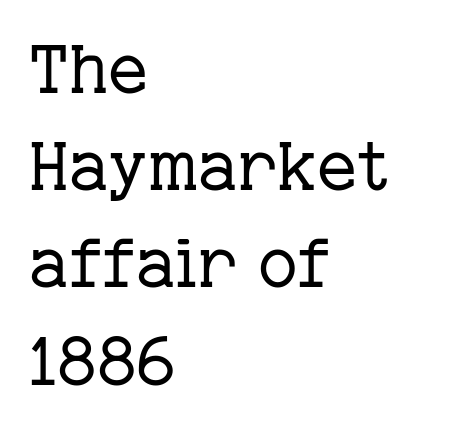
Here the designer chose a conventional face with non-uniform glyph widths. Look at the bottom of the vertical strokes: they flare into serifs here. Regular leading. The space beneath each line is pristine and unruled. The text block is weighted toward the left margin, trailing off unevenly rightward. Is the stroke heavy? The answer is a plain regular-or-lighter.
